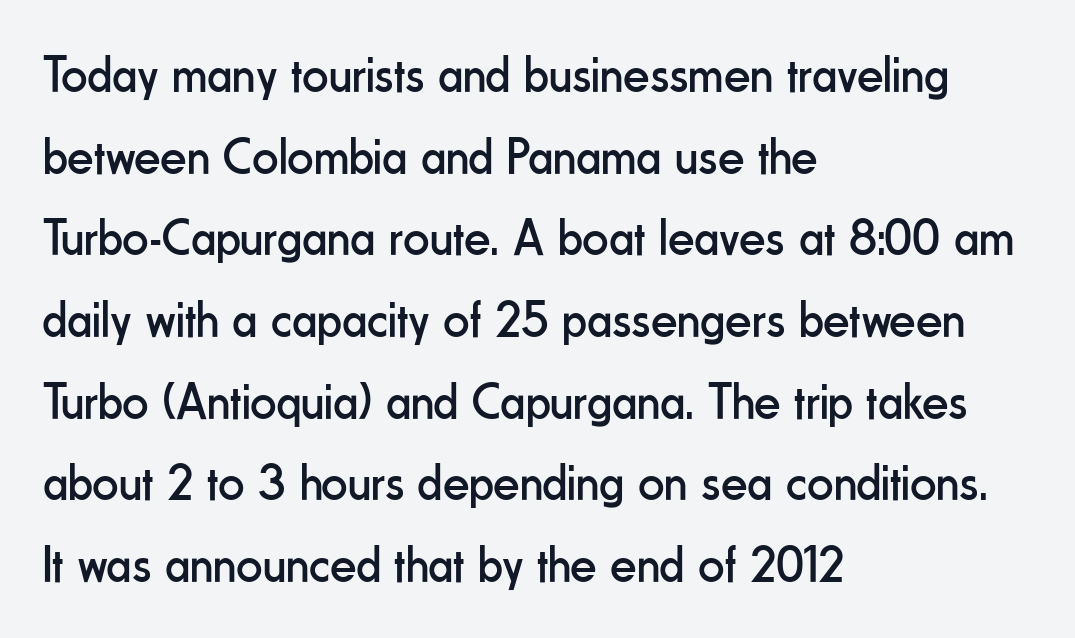
{"serif": "no", "italic": "no", "bold": "no", "weight": "regular", "width": "condensed", "stroke_contrast": "low", "x_height": "small", "monospaced": "no", "underline": "no", "align": "left", "line_spacing": "normal", "line_spacing_ratio": 1.57, "letter_spacing": "normal", "letter_spacing_em": 0.0, "glyph_px": 52}
